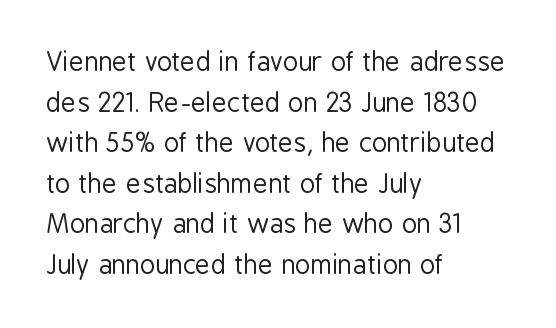
Q: Is the text bold? A: No.
Q: Is the text italic (slanted)? A: No, it is upright.
Q: Is the text underlined? A: No.
Q: How is the paragraph aligned? A: Left-aligned.
Q: Is the spacing between letters normal or unusually wide? A: Normal.
Q: Is the spacing between lines tight, normal or loose? A: Normal.
